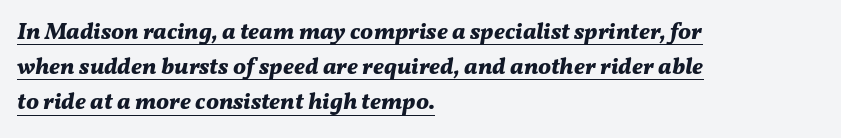
The image shows 23 px bold type, italic (leaning right); set left-aligned, normal line spacing (1.53x), normal letter spacing, underlined.
